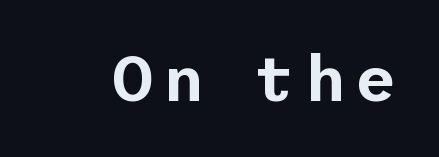
The rendering shows plain stroke endings on the letterforms — a sans-serif design. Italic? Not at all — the glyphs are vertical. Glance below the letters and you will spot only blank space.
